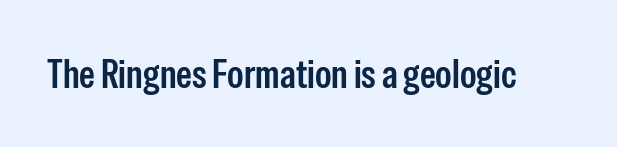
Just letters on the line, the space beneath them empty. A typesetter would call this zero additional tracking. Rendered with straight, roman letterforms. Here the designer chose a conventional face with non-uniform glyph widths. Examine the stroke ends and you'll find no serifs.
